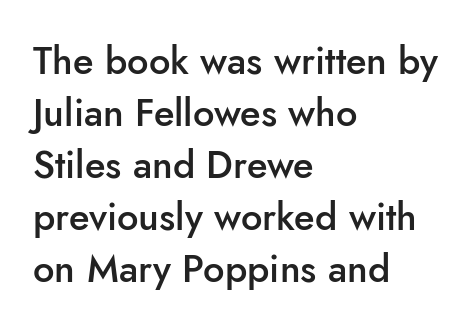
Character widths vary here, with narrow letters taking less room than wide ones. Style check: upright. A clean baseline with only descenders dipping below it. Compared with an ordinary text face, these strokes are moderately heavier — a semibold. Compared with a centered layout, this one pins lines to the left instead. Is there much room between lines? A standard amount, neither cramped nor airy.
